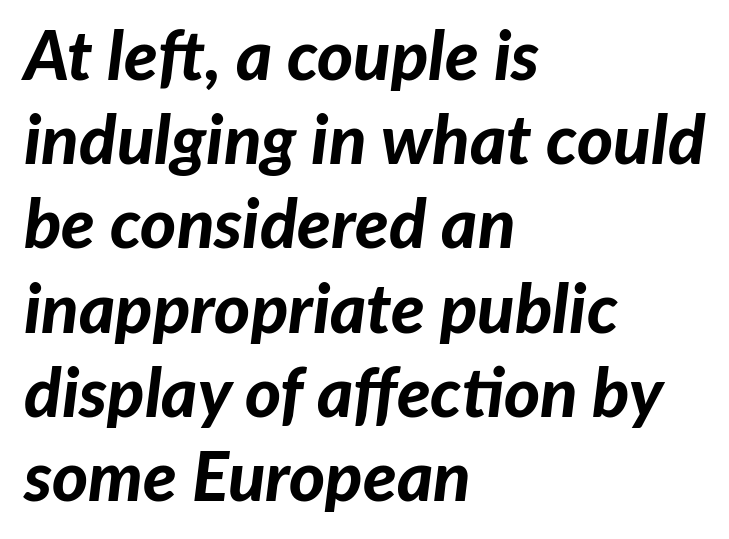
{"italic": "yes", "lean": "right", "slant_degrees": 7, "bold": "yes", "weight": "bold", "width": "normal", "stroke_contrast": "low", "x_height": "medium", "monospaced": "no", "underline": "no", "align": "left", "line_spacing_ratio": 1.22, "letter_spacing": "normal", "letter_spacing_em": 0.0, "glyph_px": 69}
